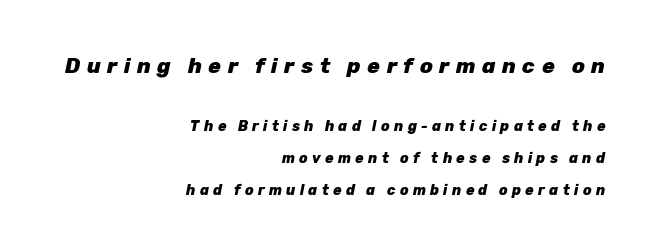
The gap between lines stays unmarked. The designer gave the opening block more size than the closing block. Italic: yes, the glyphs are oblique. Each glyph is drawn with heavy, bold strokes. Does the copy run flush right? Yes — the right margin is perfectly even.
